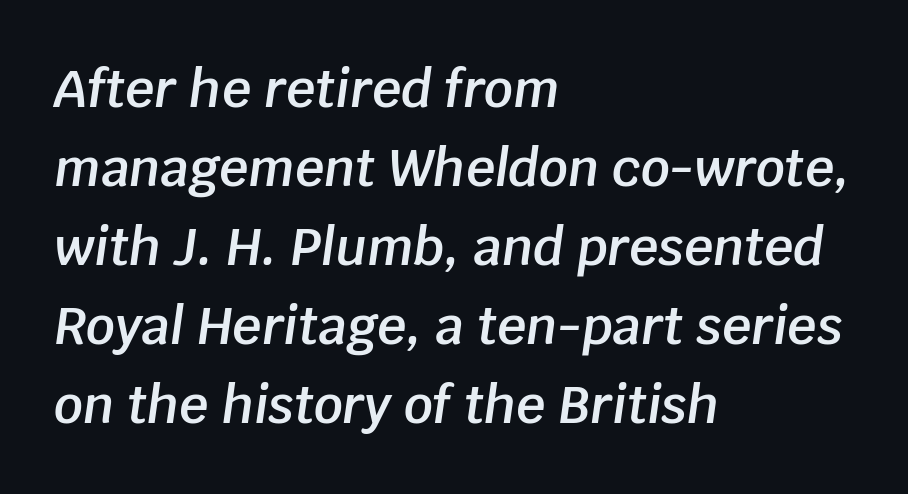
Each word holds together tightly as a unit, with standard inter-letter gaps. Tall strokes in this sample are angled rather than plumb. A typesetter would call this proportional, since set widths differ per character. Honestly, the row spacing looks completely unremarkable.
